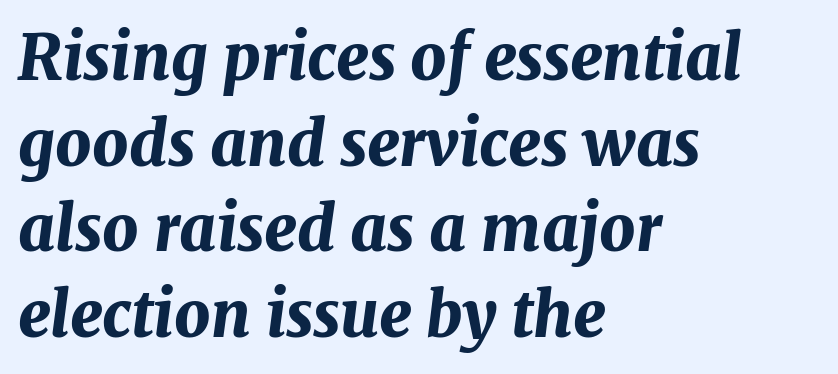
The image shows 63 px bold type, italic (leaning right); set left-aligned, normal line spacing (1.36x), normal letter spacing, not underlined; medium stroke contrast and a medium x-height.
